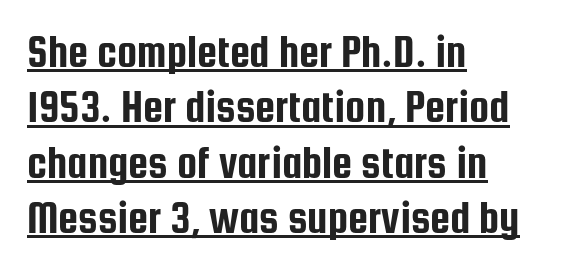
The line texture is even and compact thanks to regular tracking. Visually the block forms a straight wall on the left and a jagged coastline on the right. Character widths vary here, with narrow letters taking less room than wide ones. Style check: upright. Serif or sans? Sans — the stroke terminals are bare. Is there an underline? Yes — a line sits under the letters.
